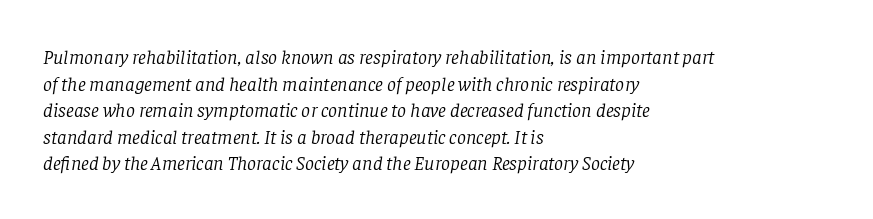
The image shows 20 px text type, italic (leaning right); set left-aligned, normal line spacing (1.33x), normal letter spacing, not underlined.
